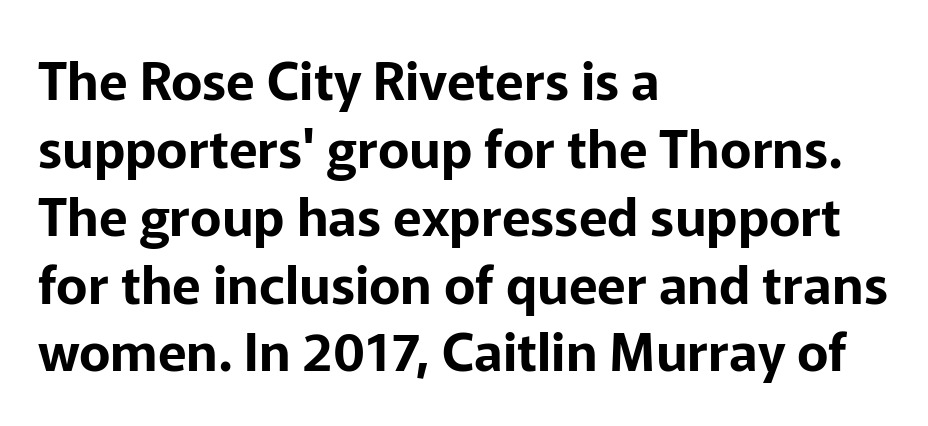
Short note: letters normally spaced. Is this a fixed-width face? No — the glyphs have proportional, varying widths. Every row of glyphs begins at an identical x-position on the left. The strip under each line holds only bare page. The block of text has a typical density, with ordinary space between rows.
